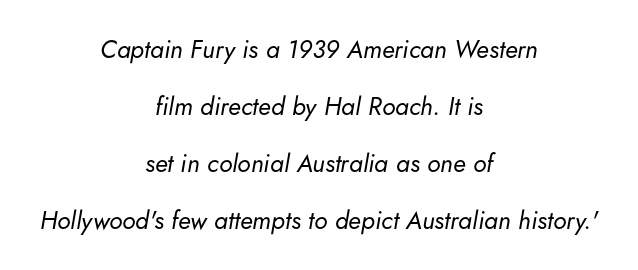
{"italic": "yes", "lean": "right", "slant_degrees": 5, "bold": "no", "underline": "no", "align": "center", "line_spacing": "loose", "line_spacing_ratio": 2.28, "letter_spacing": "normal", "letter_spacing_em": 0.0, "glyph_px": 25}
